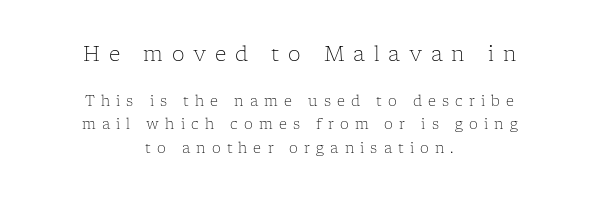
{"italic": "no", "bold": "no", "underline": "no", "align": "center", "line_spacing": "normal", "line_spacing_ratio": 1.69, "letter_spacing": "wide", "letter_spacing_em": 0.44, "larger_block": "first", "size_ratio": 1.43, "glyph_px": 20}
